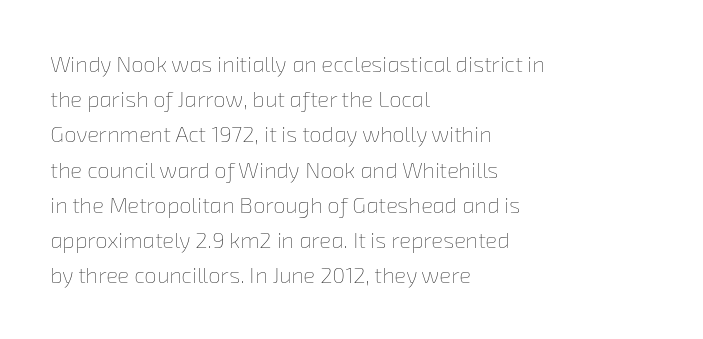
Q: Is the text bold? A: No.
Q: Is the text underlined? A: No.
Q: How is the paragraph aligned? A: Left-aligned.
Q: Is the spacing between letters normal or unusually wide? A: Normal.
Q: Is the spacing between lines tight, normal or loose? A: Normal.
